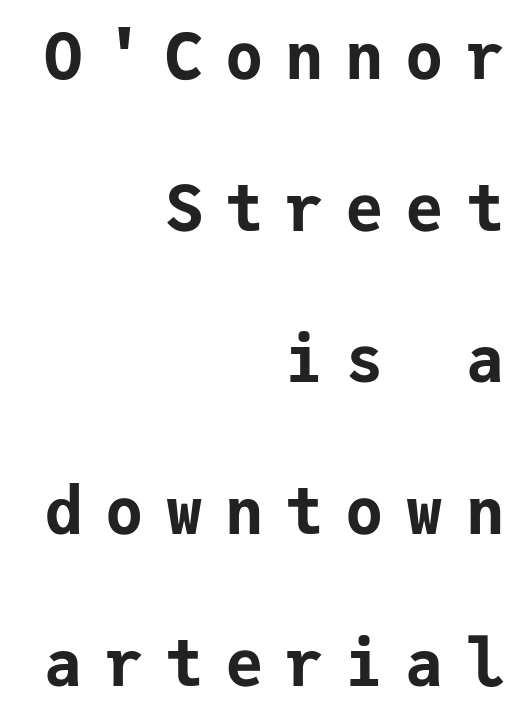
The image shows 64 px bold sans-serif type, upright, monospaced; set right-aligned, loose line spacing (2.37x), unusually wide letter spacing (+0.34 em), not underlined; low stroke contrast and a medium x-height.
